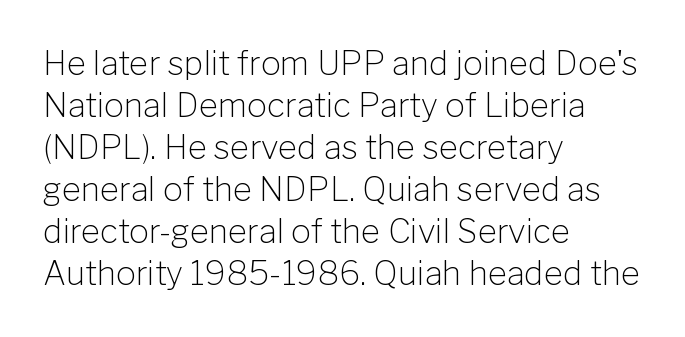
Q: Is the text bold? A: No.
Q: Is the text italic (slanted)? A: No, it is upright.
Q: Is the typeface a serif or a sans-serif typeface? A: Sans-serif.
Q: Is the text underlined? A: No.
Q: How is the paragraph aligned? A: Left-aligned.
Q: Is the spacing between letters normal or unusually wide? A: Normal.
Q: Is the spacing between lines tight, normal or loose? A: Normal.
Q: Width (condensed, normal, or wide)? A: Normal.
Q: Stroke contrast? A: Low.
Q: x-height? A: Medium.
Q: Monospaced? A: No.
